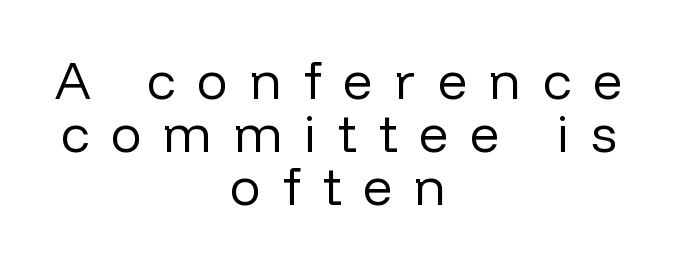
{"serif": "no", "italic": "no", "bold": "no", "weight": "regular", "width": "normal", "stroke_contrast": "low", "x_height": "medium", "monospaced": "no", "underline": "no", "align": "center", "line_spacing": "tight", "line_spacing_ratio": 1.02, "letter_spacing": "wide", "letter_spacing_em": 0.42, "glyph_px": 52}
